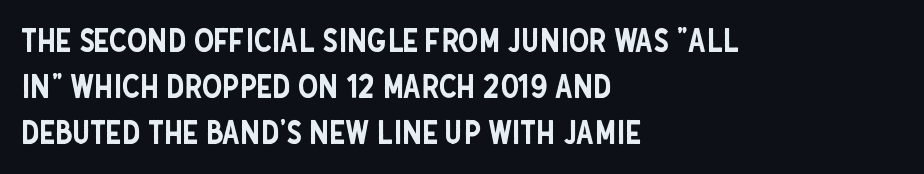
Q: Is the text italic (slanted)? A: No, it is upright.
Q: Is the typeface a serif or a sans-serif typeface? A: Sans-serif.
Q: Is the text underlined? A: No.
Q: How is the paragraph aligned? A: Left-aligned.
Q: Is the spacing between letters normal or unusually wide? A: Normal.
Q: Is the spacing between lines tight, normal or loose? A: Normal.
Q: Width (condensed, normal, or wide)? A: Condensed.
Q: Stroke contrast? A: Low.
Q: x-height? A: Large.
Q: Monospaced? A: No.
